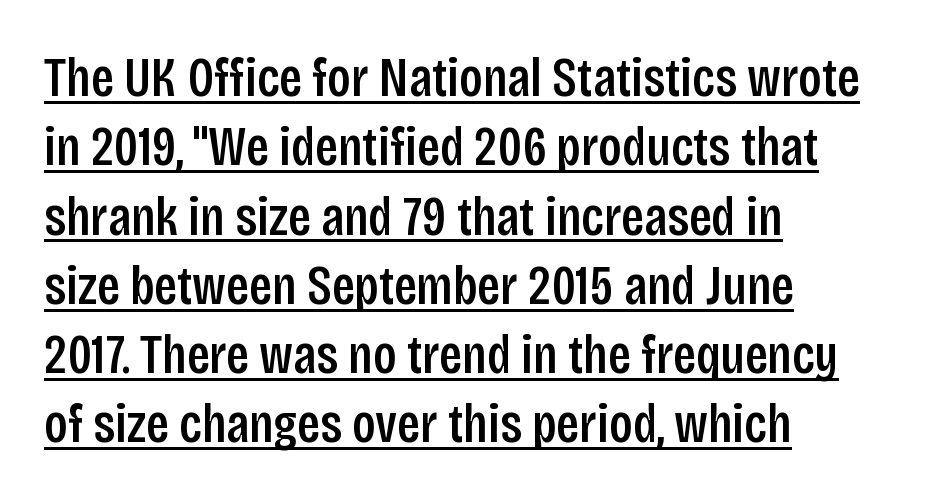
Line spacing here is normal. The typography opts for an upright posture over an oblique one. The sample's only ornament is a line tracing under the words. Varying glyph widths throughout — classic text-font behaviour. Unlike a traditional serif, this face leaves its strokes unadorned.
